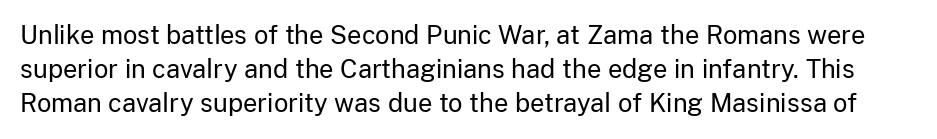
The space between consecutive lines is moderate. Do the letters lean? They stand straight. The cut favours lightness, reaching ordinary text weight at its darkest. The foot of each line stays bare and open. No extra tracking has been applied to these lines.
